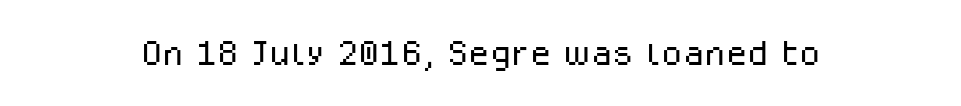
Ink coverage per letter is moderate at most. The glyphs are unaccompanied by any horizontal stroke below them. This is the regular roman posture of the typeface. Letter spacing: default.
